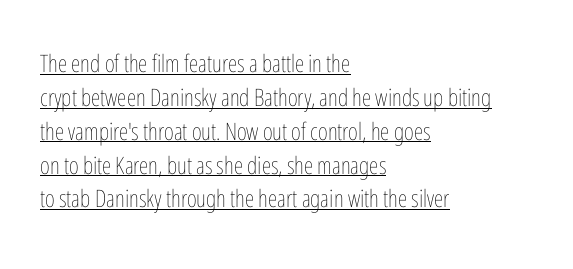
The lettering stays uniformly vertical, giving the passage a roman look. These lines stack with their left ends in a neat column. This rendering features underlined lettering. This block has exactly the height ordinary leading produces. Nobody touched the tracking dial on this one.
